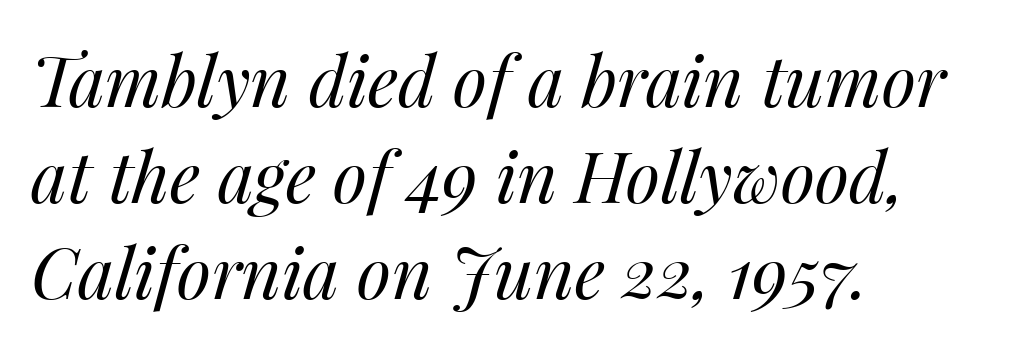
Q: Is the text bold? A: No.
Q: Is the text italic (slanted)? A: Yes, it leans right by about 14 degrees.
Q: Is the text underlined? A: No.
Q: How is the paragraph aligned? A: Left-aligned.
Q: Is the spacing between letters normal or unusually wide? A: Normal.
Q: Is the spacing between lines tight, normal or loose? A: Normal.
Q: Width (condensed, normal, or wide)? A: Normal.
Q: Stroke contrast? A: Medium.
Q: x-height? A: Medium.
Q: Monospaced? A: No.
